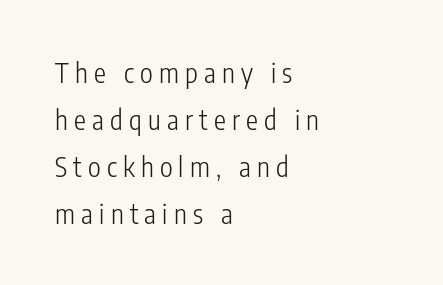
{"italic": "no", "bold": "no", "underline": "no", "align": "left", "line_spacing_ratio": 1.74, "letter_spacing": "wide", "letter_spacing_em": 0.23, "glyph_px": 27}
